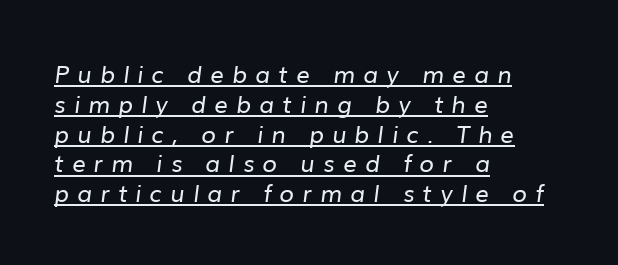
Q: Is the text bold? A: No.
Q: Is the text underlined? A: Yes.
Q: How is the paragraph aligned? A: Left-aligned.
Q: Is the spacing between letters normal or unusually wide? A: Unusually wide.
